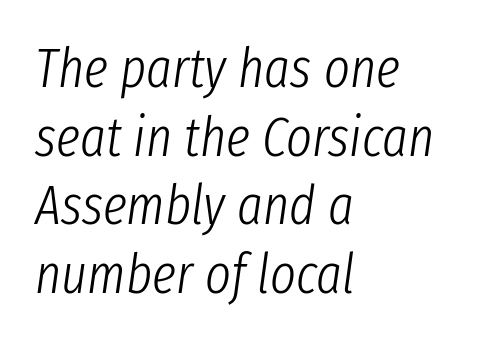
The image shows 55 px light, condensed type, italic (leaning right); set left-aligned, normal line spacing (1.25x), normal letter spacing, not underlined; low stroke contrast and a medium x-height.
